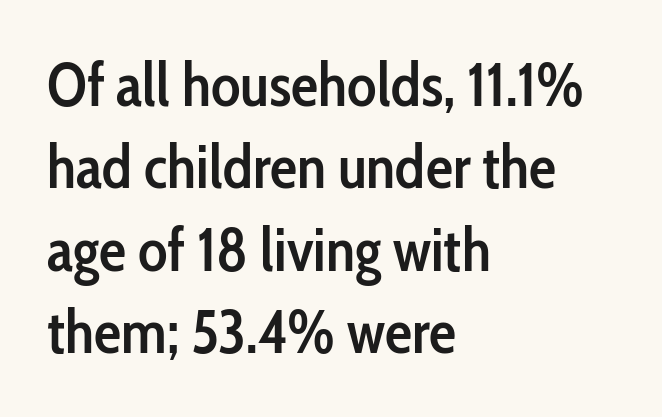
{"serif": "no", "italic": "no", "bold": "semi", "weight": "semibold", "width": "condensed", "stroke_contrast": "low", "x_height": "medium", "monospaced": "no", "underline": "no", "align": "left", "line_spacing": "normal", "line_spacing_ratio": 1.35, "letter_spacing": "normal", "letter_spacing_em": 0.0, "glyph_px": 61}
